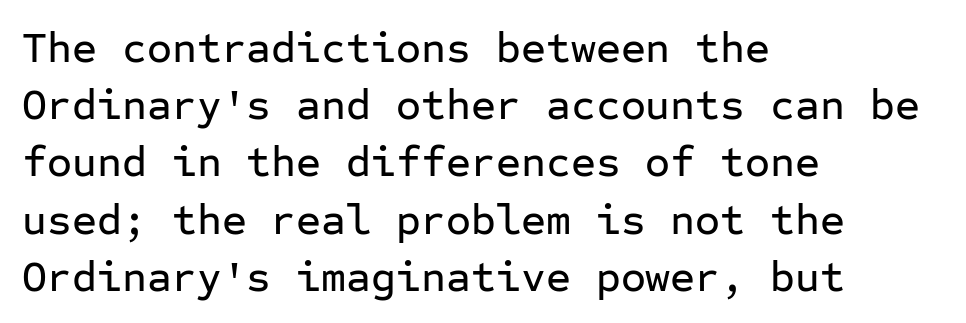
Nope, no serifs anywhere on these letters. A typesetter would call this leading conventional body-copy spacing. Just letters on the line, the space beneath them empty. The text block is weighted toward the left margin, trailing off unevenly rightward. In terms of letterspacing, this is plain default setting. The letters stand upright; this is a roman face.
